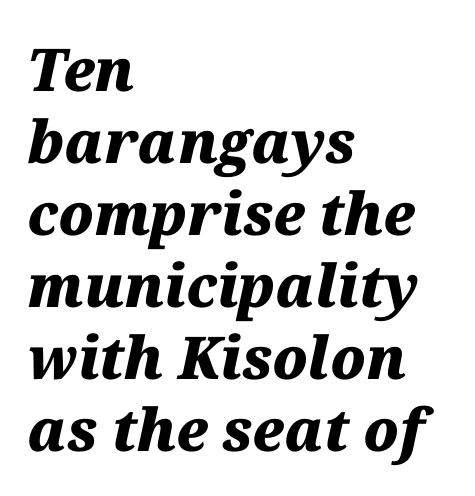
Nobody touched the tracking dial on this one. Is the block centered? No — it sits flush against the left margin. Every character sits at an angle, as italics do. The rendering uses natural spacing where letterforms have individual widths. On the weight axis this lands at bold, roughly 700. Unmarked baselines from the first word to the last.
